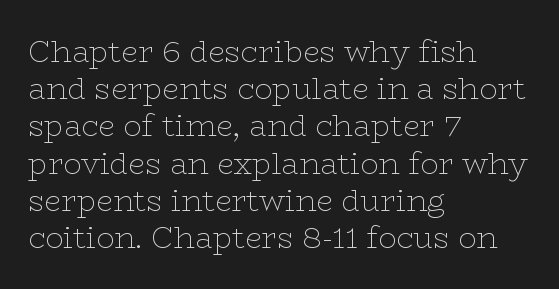
The image shows 30 px thin, wide serif type, upright; set left-aligned, line spacing 1.24x, normal letter spacing, not underlined; low stroke contrast and a medium x-height.
